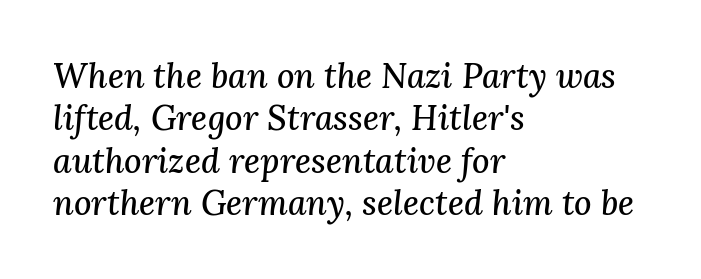
One-word summary of the alignment: left. Designer's note — italics engaged. Check where the strokes stop: tiny serifs finish them off. Leading matches the norm, producing a regular column. Check the space under the baseline: it is left empty.
